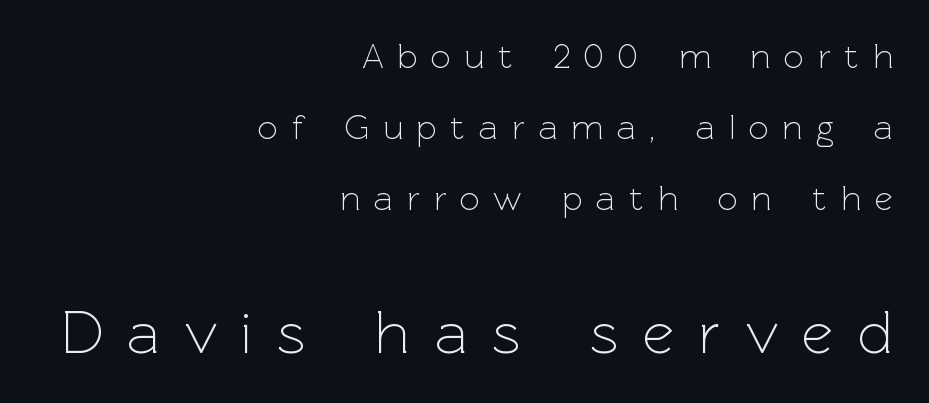
The space beneath each line is pristine and unruled. Weight class: somewhere from thin through regular. The vertical gap from one line to the next is large. Reading top to bottom, the characters get bigger at the block break. A typesetter would call this heavily tracked-out type.
